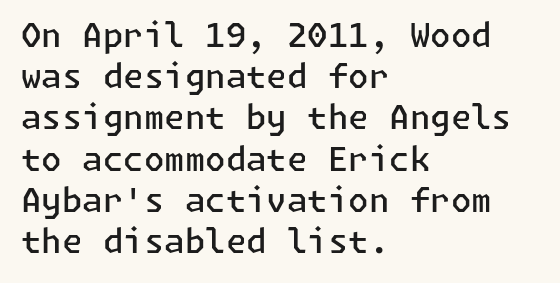
The image shows 33 px semibold sans-serif type, upright; set left-aligned, normal line spacing (1.25x), normal letter spacing, not underlined; low stroke contrast and a medium x-height.
